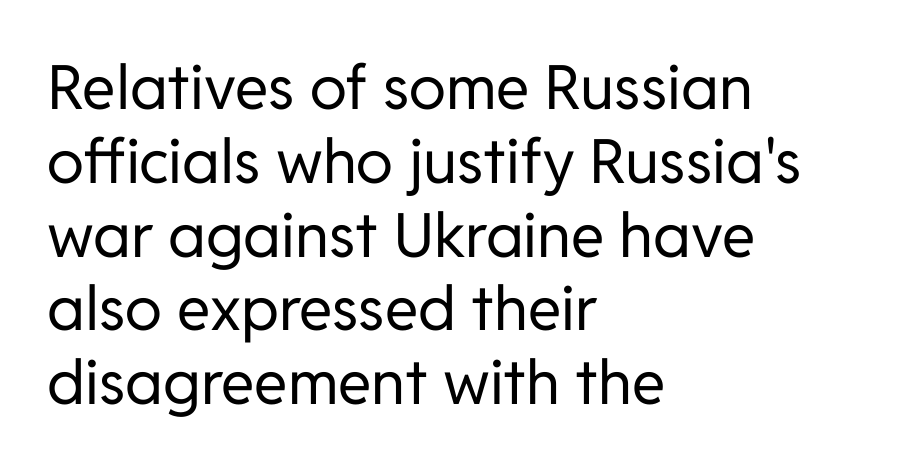
What kind of face is this? One without serifs — a sans. This sample uses an upright cut, with every glyph sitting square on the baseline. The line texture is even and compact thanks to regular tracking. No heavy texture on the line: the type isn't bold. The gap between lines stays unmarked.
